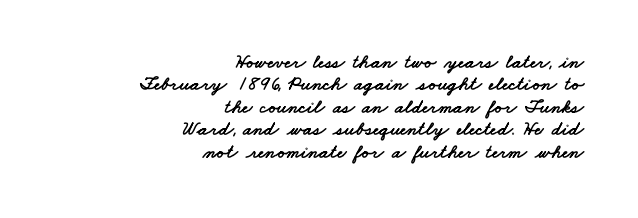
You could call the tracking neutral — neither tight nor loose. The ragged edge is on the left, which tells us the setting is flush right. The block of text is dense from top to bottom, with scant space between rows. The foot of each line stays bare and open.
